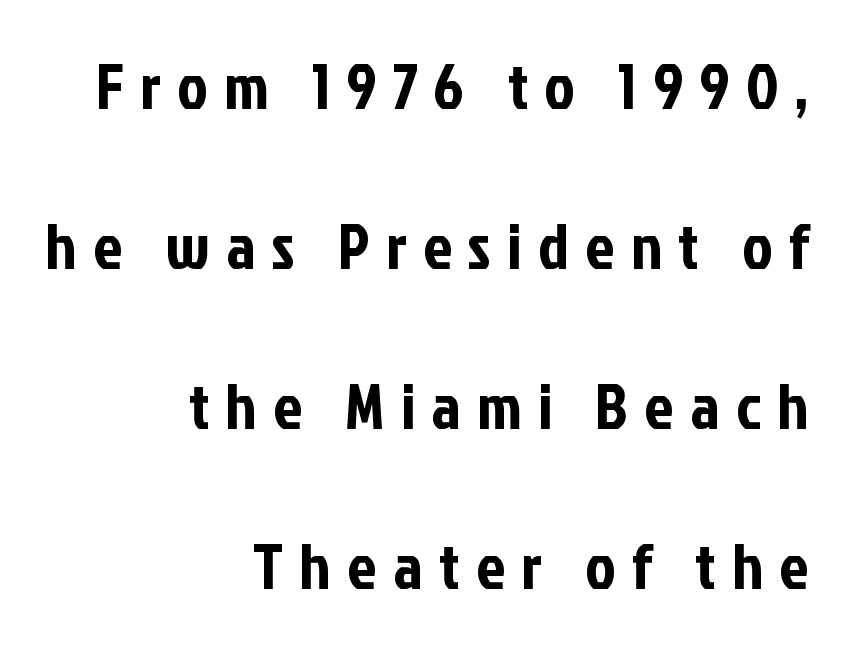
Someone cranked the tracking dial way up on this one. Check the space under the baseline: it is left empty. Compared with typical paragraphs, the rows here are farther apart. Here the designer chose a conventional face with non-uniform glyph widths.
